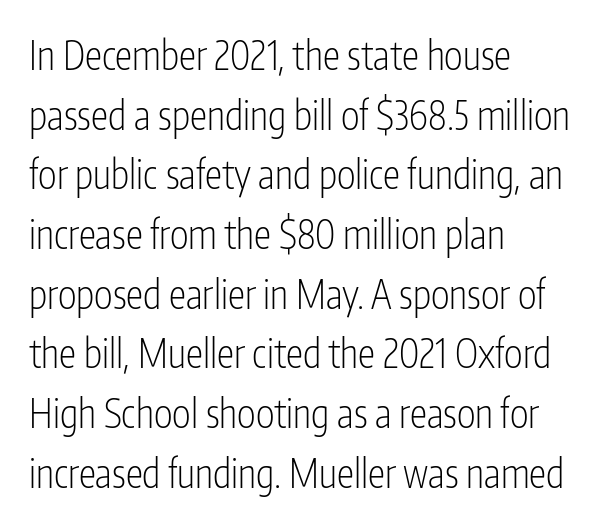
{"serif": "no", "italic": "no", "bold": "no", "weight": "light", "width": "condensed", "stroke_contrast": "low", "x_height": "medium", "monospaced": "no", "underline": "no", "align": "left", "line_spacing": "normal", "line_spacing_ratio": 1.53, "letter_spacing": "normal", "letter_spacing_em": 0.0, "glyph_px": 39}
